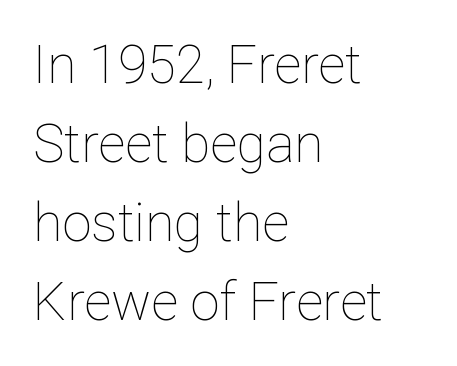
{"italic": "no", "bold": "no", "weight": "thin", "width": "normal", "stroke_contrast": "low", "x_height": "medium", "monospaced": "no", "underline": "no", "align": "left", "line_spacing": "normal", "line_spacing_ratio": 1.49, "letter_spacing": "normal", "letter_spacing_em": 0.0, "glyph_px": 53}
